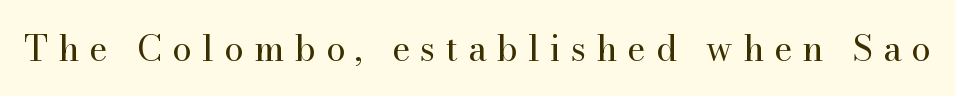
Q: Is the text bold? A: No.
Q: Is the text italic (slanted)? A: No, it is upright.
Q: Is the typeface a serif or a sans-serif typeface? A: Serif.
Q: Is the text underlined? A: No.
Q: Is the spacing between letters normal or unusually wide? A: Unusually wide.
Q: Width (condensed, normal, or wide)? A: Normal.
Q: Stroke contrast? A: High.
Q: x-height? A: Small.
Q: Monospaced? A: No.
